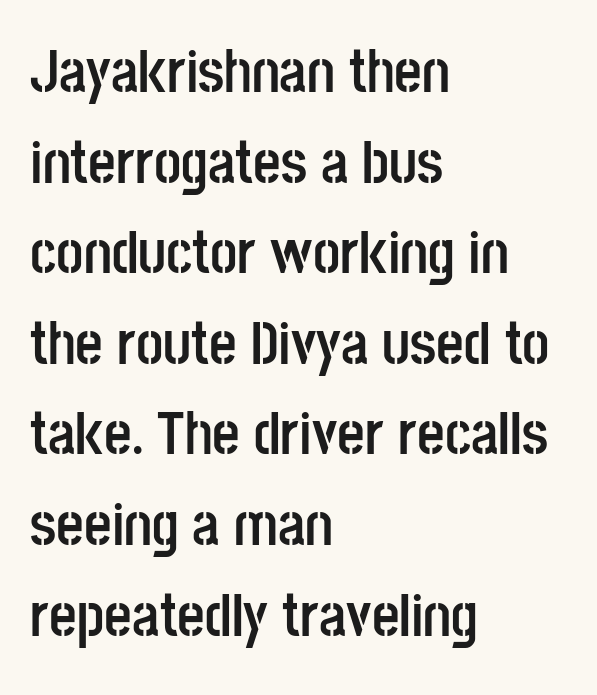
The image shows 60 px semibold, condensed sans-serif type, upright; set left-aligned, normal line spacing (1.51x), normal letter spacing, not underlined; low stroke contrast and a large x-height.
